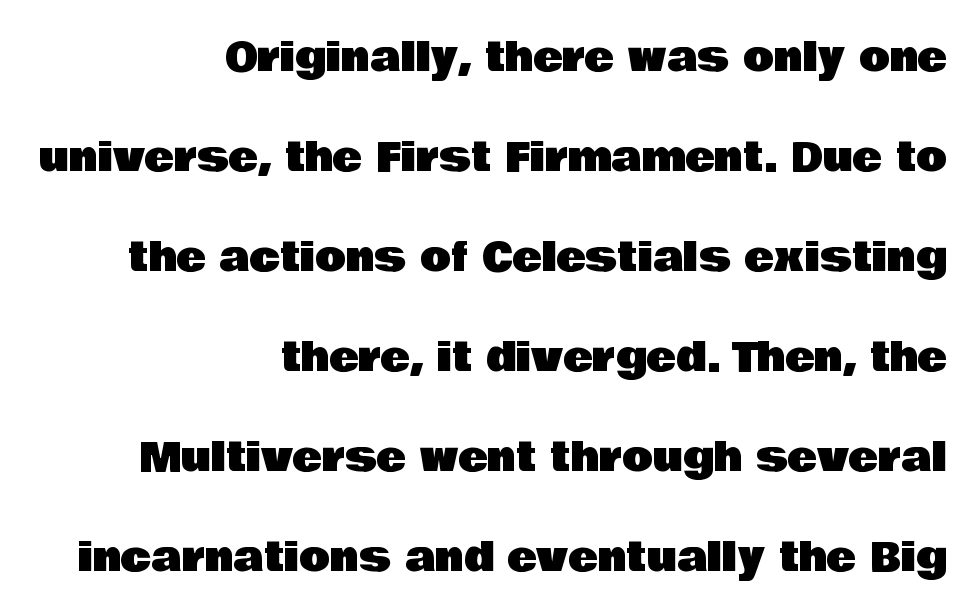
{"serif": "no", "italic": "no", "width": "normal", "stroke_contrast": "low", "x_height": "large", "monospaced": "no", "underline": "no", "align": "right", "line_spacing": "loose", "line_spacing_ratio": 2.5, "letter_spacing": "normal", "letter_spacing_em": 0.0, "glyph_px": 40}
